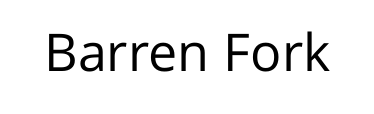
{"serif": "no", "italic": "no", "bold": "no", "weight": "regular", "width": "normal", "stroke_contrast": "low", "x_height": "medium", "monospaced": "no", "underline": "no", "letter_spacing": "normal", "letter_spacing_em": 0.0, "glyph_px": 52}
